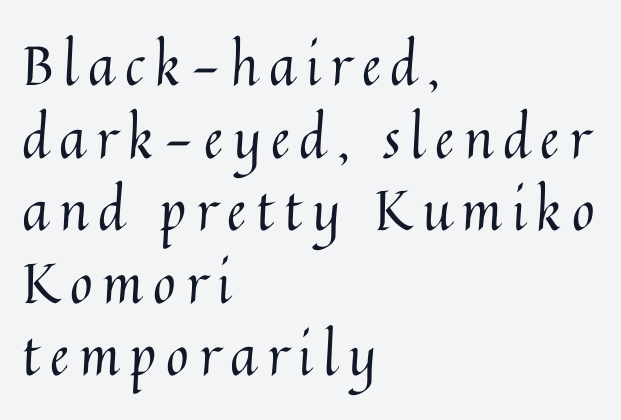
Q: Is the text bold? A: No.
Q: Is the text italic (slanted)? A: Yes.
Q: Is the text underlined? A: No.
Q: How is the paragraph aligned? A: Left-aligned.
Q: Is the spacing between lines tight, normal or loose? A: Normal.
Q: Width (condensed, normal, or wide)? A: Normal.
Q: Stroke contrast? A: Medium.
Q: x-height? A: Medium.
Q: Monospaced? A: No.
